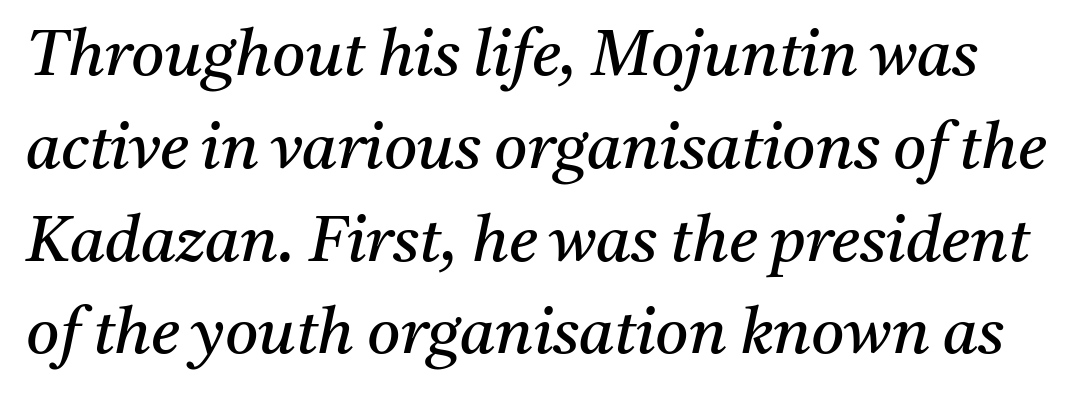
{"serif": "yes", "italic": "yes", "lean": "right", "slant_degrees": 11, "bold": "no", "weight": "regular", "width": "normal", "stroke_contrast": "medium", "x_height": "medium", "monospaced": "no", "underline": "no", "line_spacing": "normal", "line_spacing_ratio": 1.45, "letter_spacing": "normal", "letter_spacing_em": 0.0, "glyph_px": 64}
